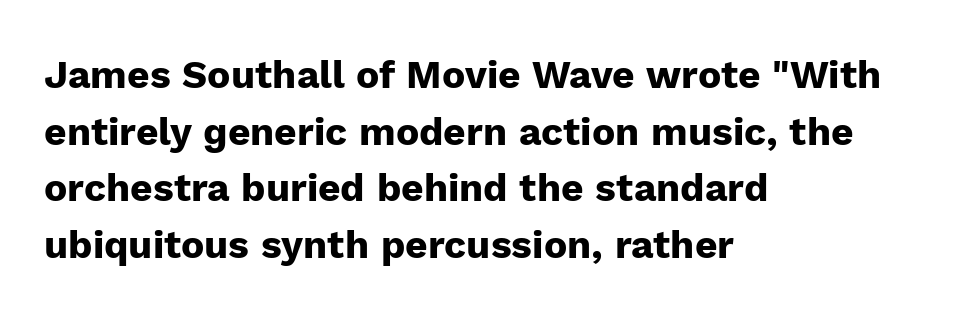
{"serif": "no", "italic": "no", "bold": "yes", "weight": "heavy", "width": "normal", "stroke_contrast": "low", "x_height": "medium", "monospaced": "no", "underline": "no", "align": "left", "line_spacing": "normal", "line_spacing_ratio": 1.45, "letter_spacing": "normal", "letter_spacing_em": 0.0, "glyph_px": 39}
